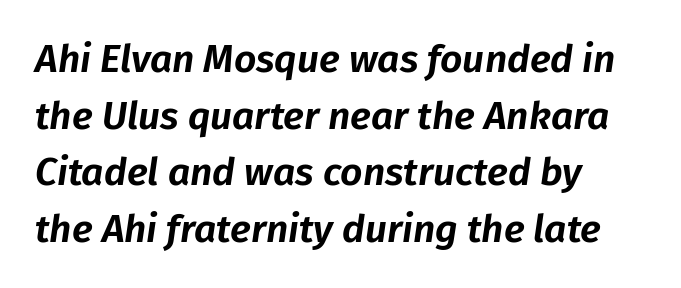
The image shows 39 px text type, italic (leaning right); set left-aligned, normal line spacing (1.45x), normal letter spacing, not underlined; low stroke contrast and a medium x-height.
